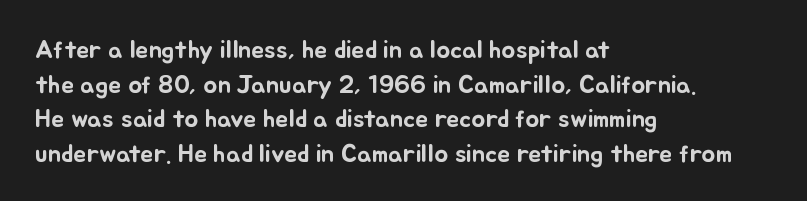
Q: Is the text italic (slanted)? A: No, it is upright.
Q: Is the text underlined? A: No.
Q: How is the paragraph aligned? A: Left-aligned.
Q: Is the spacing between letters normal or unusually wide? A: Normal.
Q: Is the spacing between lines tight, normal or loose? A: Normal.
